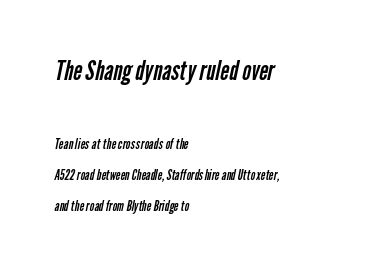
The image shows 27 px text type; set left-aligned, loose line spacing (2.2x), normal letter spacing, not underlined; the first (top) block is 1.93x larger.
